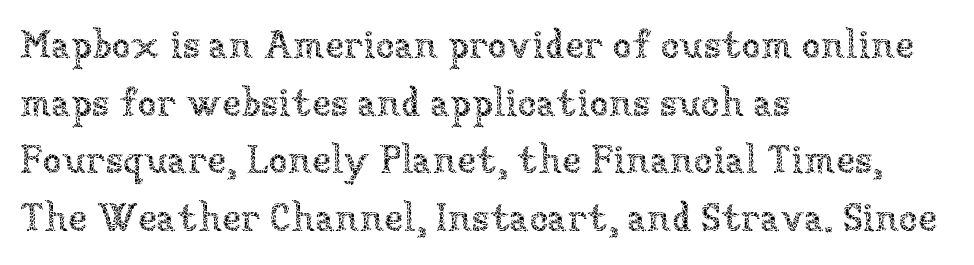
Here the designer chose a conventional face with non-uniform glyph widths. Is the stroke heavy? The answer is a plain regular-or-lighter. The rag falls on the right side of this text block. The foot of each line stays bare and open. Regular leading. There is no visible air inserted between adjacent glyphs.
